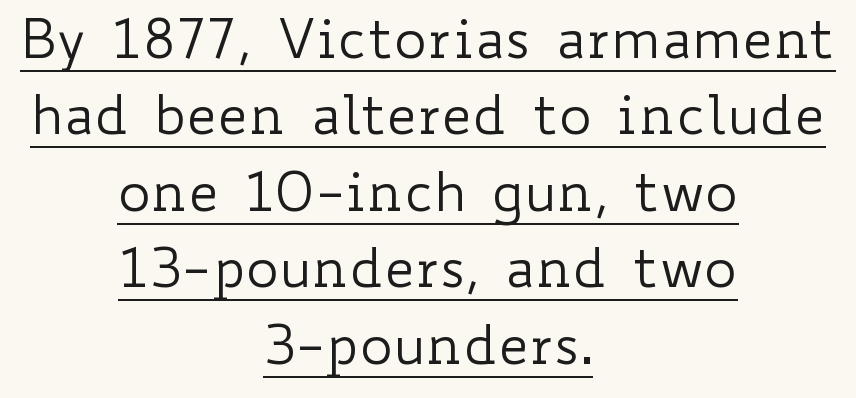
Has an underline been added? It has. Baseline-to-baseline distance is the conventional proportion of letter height. Letter spacing: default. The rag falls on both sides of this text block equally. Characters remain perfectly vertical along every line.
